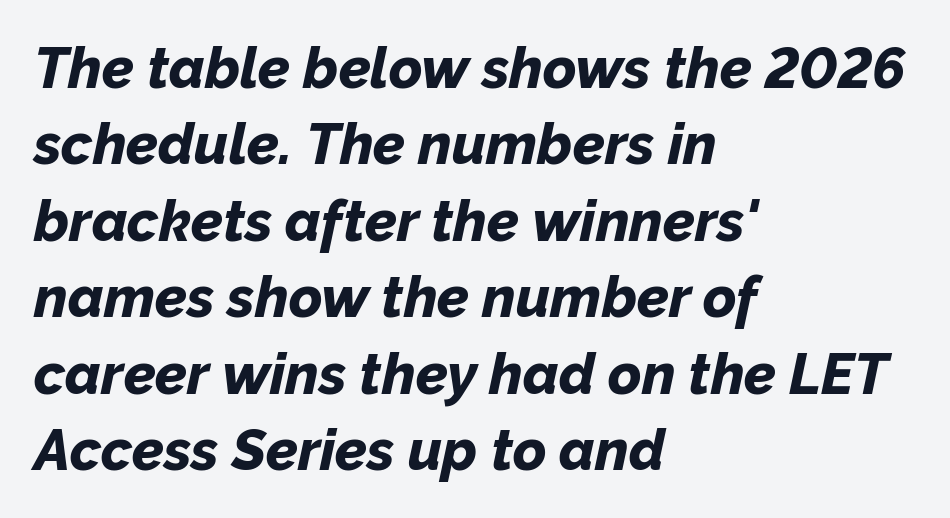
{"italic": "yes", "lean": "right", "slant_degrees": 12, "bold": "yes", "weight": "bold", "width": "normal", "stroke_contrast": "low", "x_height": "medium", "monospaced": "no", "underline": "no", "align": "left", "line_spacing": "normal", "line_spacing_ratio": 1.34, "letter_spacing": "normal", "letter_spacing_em": 0.0, "glyph_px": 57}
